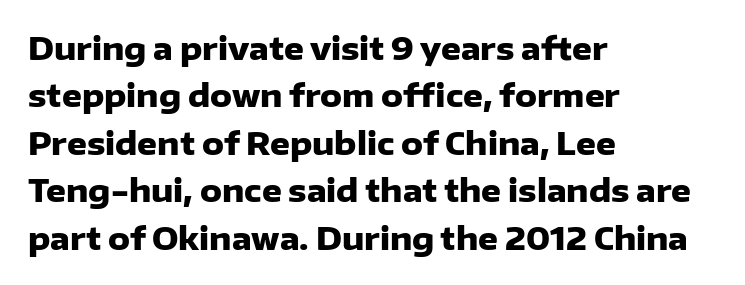
Notice how thick the strokes are: this is what a full bold looks like. How are the letters spaced? Ordinarily, with no added tracking. A roman cut, with each character standing at attention. Reading down the column, the eye jumps a familiar distance to each next line.
